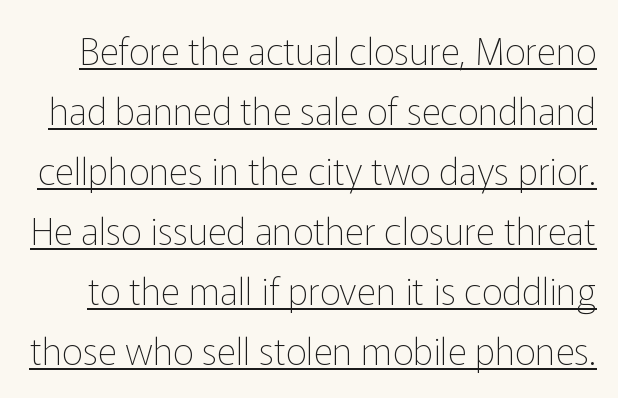
In designer terms, the underline attribute is active on this setting. Tall strokes in this sample are plumb rather than angled. The rendering uses natural spacing where letterforms have individual widths. Look at the tracking — it's just the regular setting, nothing added.
